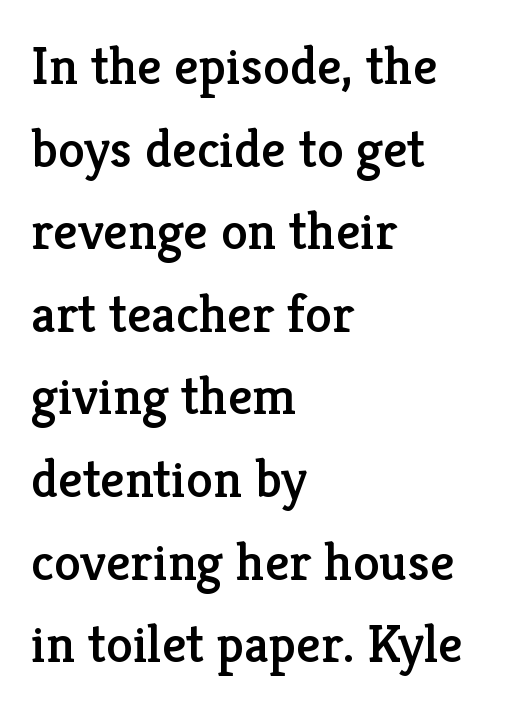
The image shows 54 px serif type, upright; set left-aligned, normal line spacing (1.53x), normal letter spacing, not underlined; low stroke contrast and a medium x-height.
